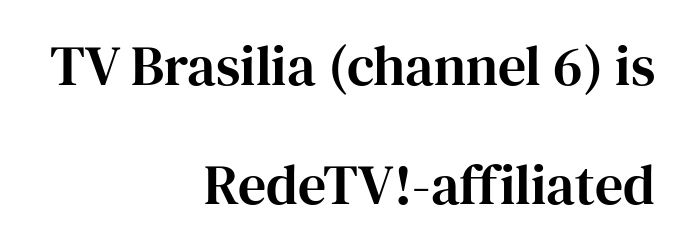
The image shows 56 px serif type, upright; set right-aligned, loose line spacing (2.12x), normal letter spacing, not underlined; high stroke contrast and a medium x-height.
